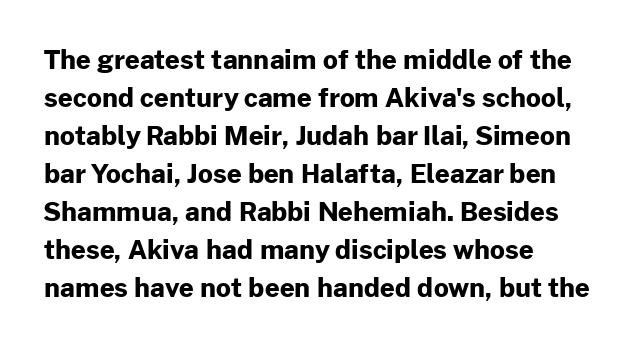
Q: Is the text bold? A: Yes.
Q: Is the text italic (slanted)? A: No, it is upright.
Q: Is the text underlined? A: No.
Q: How is the paragraph aligned? A: Left-aligned.
Q: Is the spacing between letters normal or unusually wide? A: Normal.
Q: Is the spacing between lines tight, normal or loose? A: Normal.
